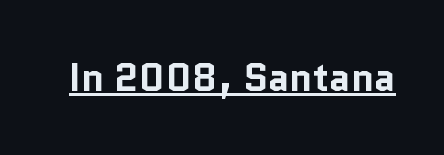
{"serif": "no", "italic": "no", "bold": "yes", "weight": "bold", "width": "normal", "stroke_contrast": "low", "x_height": "medium", "monospaced": "no", "underline": "yes", "letter_spacing": "normal", "letter_spacing_em": 0.0, "glyph_px": 39}
